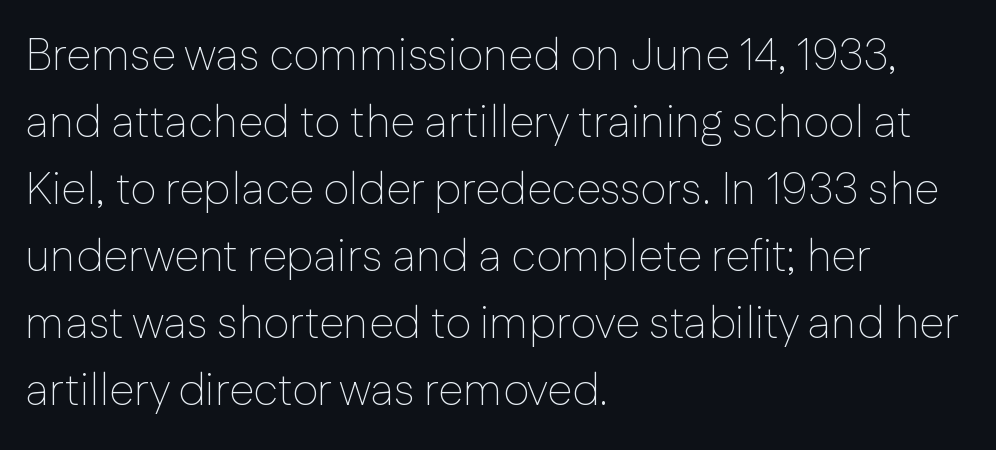
{"serif": "no", "italic": "no", "bold": "no", "weight": "thin", "width": "normal", "stroke_contrast": "low", "x_height": "medium", "monospaced": "no", "underline": "no", "align": "left", "line_spacing": "normal", "line_spacing_ratio": 1.49, "letter_spacing": "normal", "letter_spacing_em": 0.0, "glyph_px": 45}
